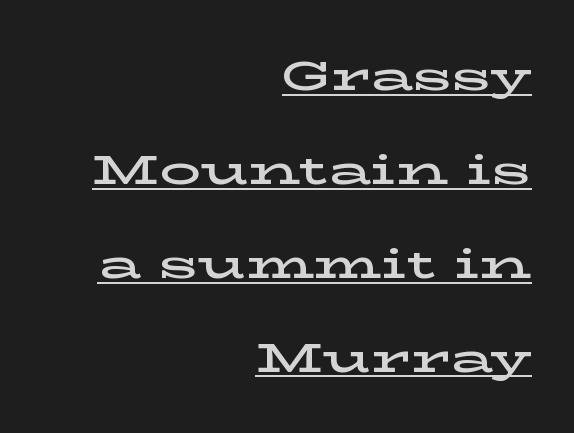
The image shows 41 px wide serif type, upright; set right-aligned, loose line spacing (2.29x), normal letter spacing, underlined; low stroke contrast and a medium x-height.
